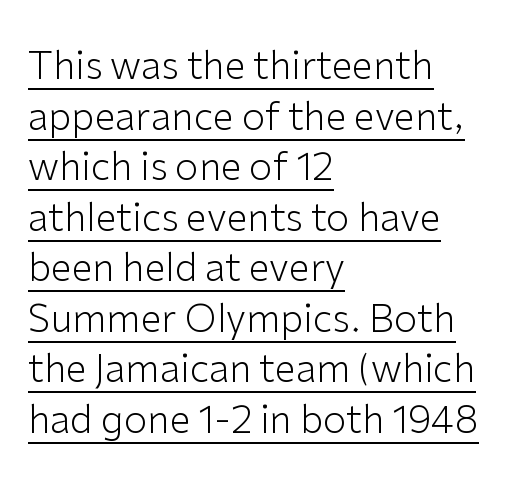
Q: Is the text bold? A: No.
Q: Is the text italic (slanted)? A: No, it is upright.
Q: Is the typeface a serif or a sans-serif typeface? A: Sans-serif.
Q: Is the text underlined? A: Yes.
Q: How is the paragraph aligned? A: Left-aligned.
Q: Is the spacing between letters normal or unusually wide? A: Normal.
Q: Is the spacing between lines tight, normal or loose? A: Normal.
Q: Width (condensed, normal, or wide)? A: Normal.
Q: Stroke contrast? A: Low.
Q: x-height? A: Medium.
Q: Monospaced? A: No.
